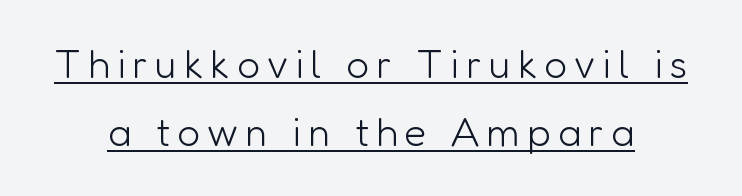
{"serif": "no", "italic": "no", "bold": "no", "weight": "light", "width": "normal", "stroke_contrast": "low", "x_height": "medium", "monospaced": "no", "underline": "yes", "align": "center", "line_spacing_ratio": 1.71, "glyph_px": 40}
